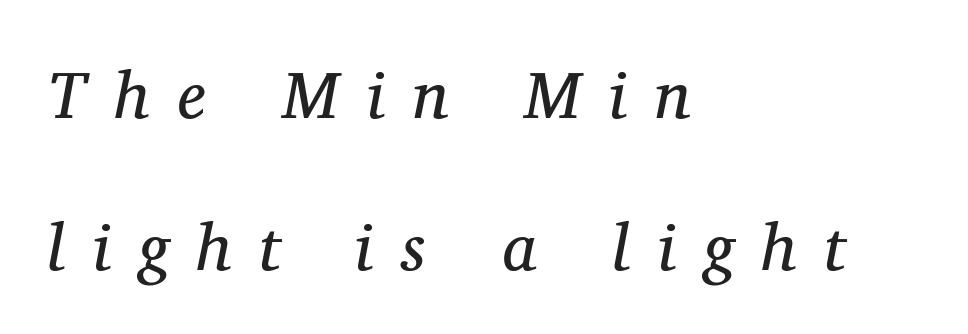
Q: Is the text bold? A: No.
Q: Is the text italic (slanted)? A: Yes, it leans right by about 11 degrees.
Q: Is the typeface a serif or a sans-serif typeface? A: Serif.
Q: Is the text underlined? A: No.
Q: How is the paragraph aligned? A: Left-aligned.
Q: Is the spacing between letters normal or unusually wide? A: Unusually wide.
Q: Is the spacing between lines tight, normal or loose? A: Loose.
Q: Width (condensed, normal, or wide)? A: Normal.
Q: Stroke contrast? A: Medium.
Q: x-height? A: Medium.
Q: Monospaced? A: No.
